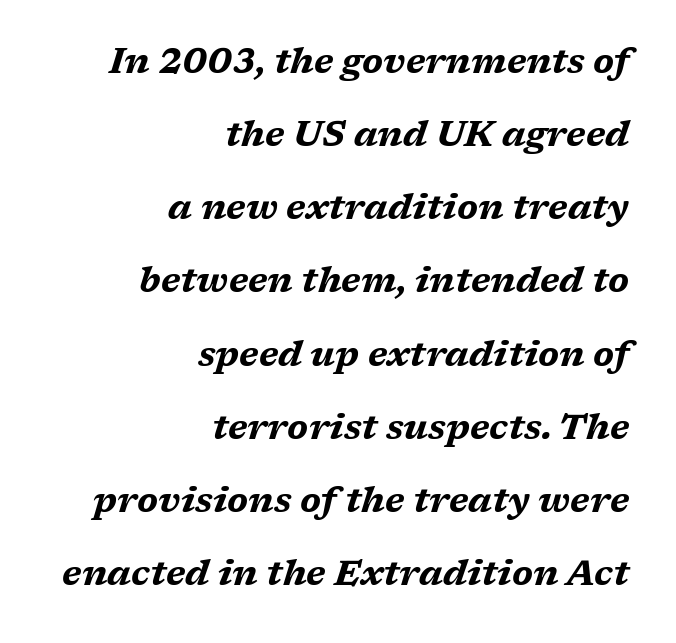
This is heavy type, rendered in bold. These lines are rendered in a variable-pitch font. These lines were composed using italics. One-word summary of the alignment: right. Glance below the letters and you will spot only blank space. Leading is clearly above the norm, producing a sparse column.
